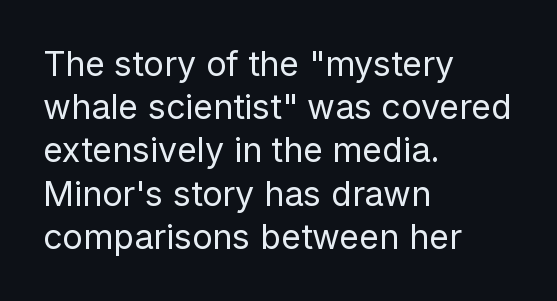
Q: Is the text bold? A: No.
Q: Is the text italic (slanted)? A: No, it is upright.
Q: Is the typeface a serif or a sans-serif typeface? A: Sans-serif.
Q: Is the text underlined? A: No.
Q: How is the paragraph aligned? A: Left-aligned.
Q: Is the spacing between letters normal or unusually wide? A: Normal.
Q: Is the spacing between lines tight, normal or loose? A: Normal.
Q: Width (condensed, normal, or wide)? A: Normal.
Q: Stroke contrast? A: Low.
Q: x-height? A: Medium.
Q: Monospaced? A: No.
